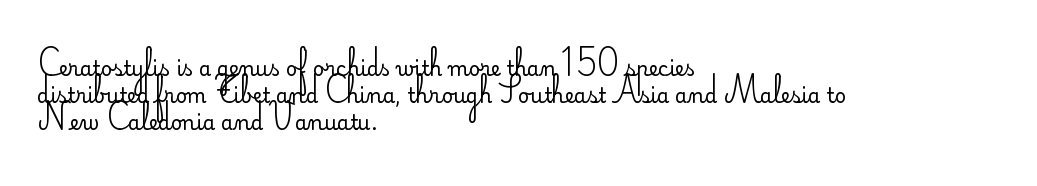
Unlike italic type, these characters show no tilt at all. Honestly, there is no underline to notice here at all. The ragged edge is on the right, which tells us the setting is flush left. Tracking here is standard; glyphs follow each other at the usual distance.
